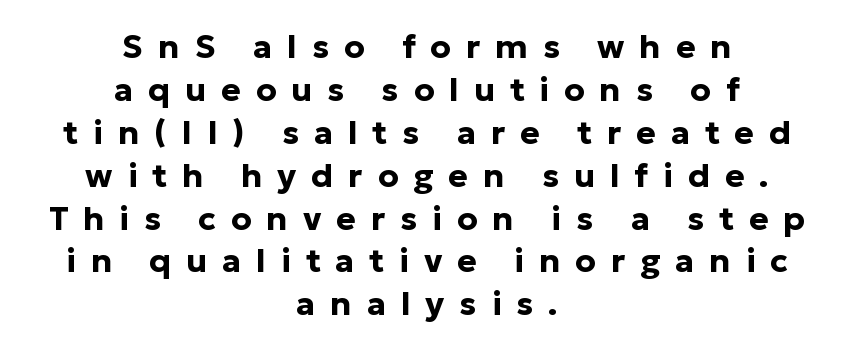
You can tell from the bare stems that sans-serif type was used. The space beneath each line is pristine and unruled. The typography opts for an upright posture over an oblique one. Notice how the passage keeps no hard edge, just a central spine. The face used here is rendered with a markedly widened letterfit. Each letter keeps its own natural width here, so spacing adapts to shape.
